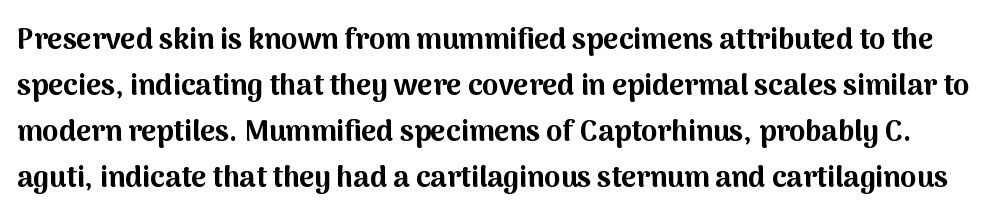
Tall strokes in this sample are plumb rather than angled. Quick note: interline space is typical. Examine the stroke ends and you'll find no serifs. The horizontal fit of the characters is conventional and even.
